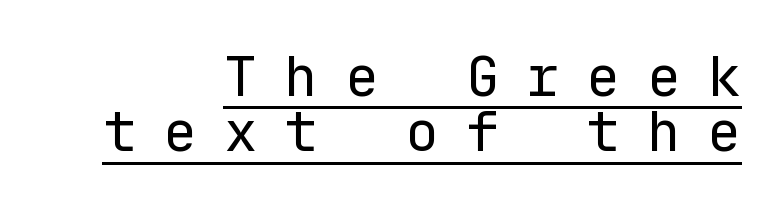
{"serif": "no", "italic": "no", "bold": "no", "weight": "regular", "width": "normal", "stroke_contrast": "low", "x_height": "medium", "monospaced": "yes", "underline": "yes", "align": "right", "line_spacing": "tight", "line_spacing_ratio": 0.99, "letter_spacing": "wide", "letter_spacing_em": 0.48, "glyph_px": 56}
